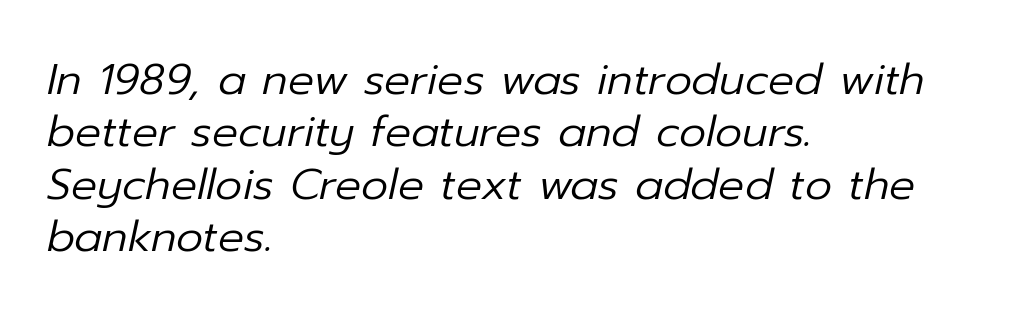
The image shows 43 px regular-weight type, italic (leaning right); set left-aligned, line spacing 1.22x, normal letter spacing, not underlined; low stroke contrast and a medium x-height.
